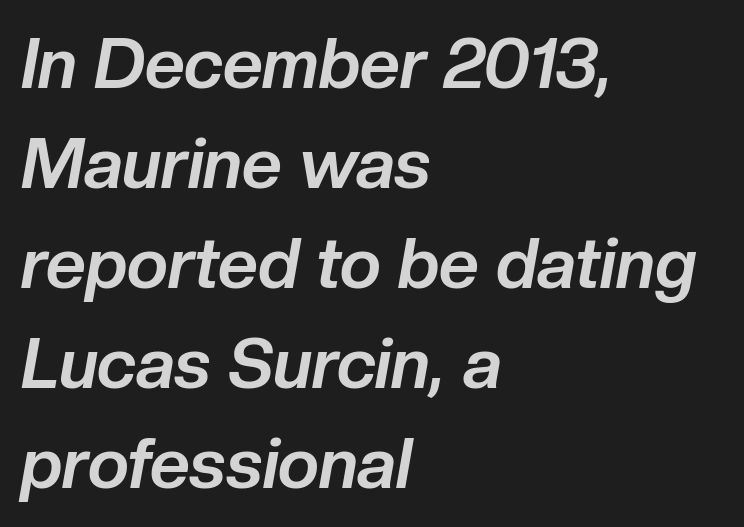
You could call the tracking neutral — neither tight nor loose. The baseline area is clear. Whoever set this chose a conventional vertical rhythm. Each letter keeps its own natural width here, so spacing adapts to shape. Bold? Absolutely — the strokes are thick and heavy. The lettering tilts uniformly, giving the passage an italic look.
